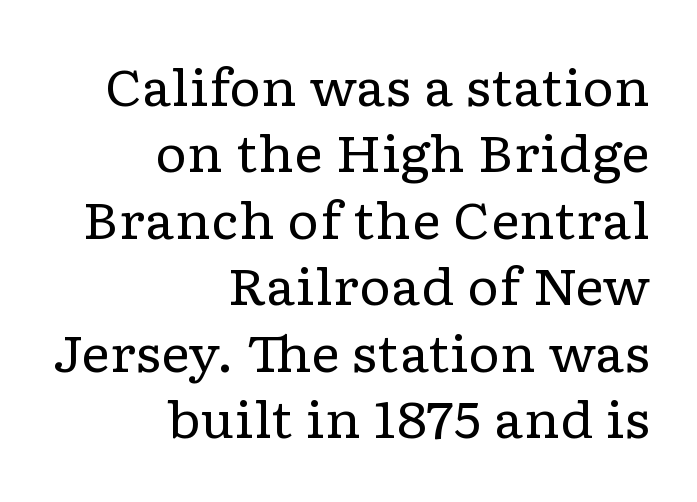
{"serif": "yes", "italic": "no", "bold": "no", "weight": "regular", "width": "wide", "stroke_contrast": "low", "x_height": "medium", "monospaced": "no", "underline": "no", "align": "right", "line_spacing": "normal", "line_spacing_ratio": 1.33, "letter_spacing": "normal", "letter_spacing_em": 0.0, "glyph_px": 50}
